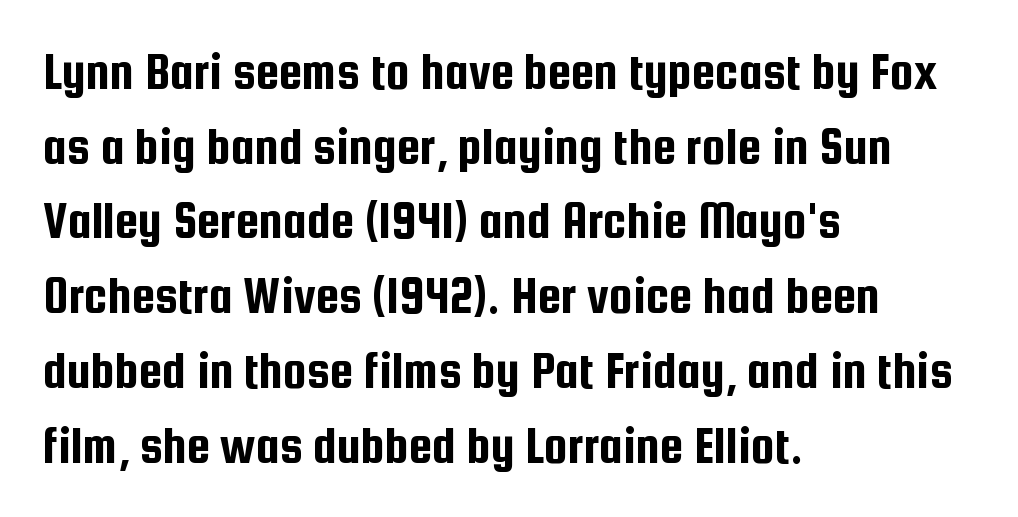
{"serif": "no", "italic": "no", "width": "condensed", "stroke_contrast": "low", "x_height": "medium", "monospaced": "no", "underline": "no", "align": "left", "line_spacing": "normal", "line_spacing_ratio": 1.41, "letter_spacing": "normal", "letter_spacing_em": 0.0, "glyph_px": 53}
